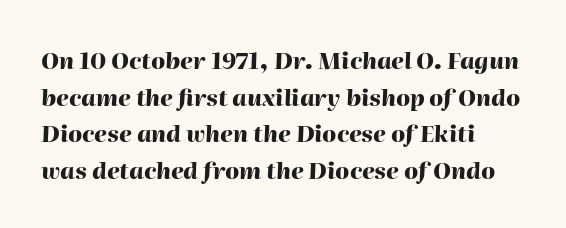
The image shows 23 px bold type, italic (leaning right); set left-aligned, normal line spacing (1.59x), normal letter spacing, not underlined.
